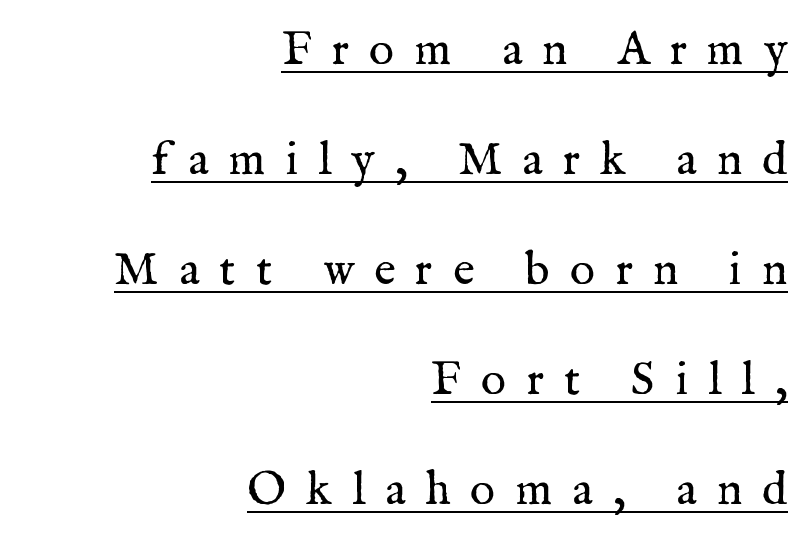
The image shows 47 px regular-weight serif type, upright; set right-aligned, loose line spacing (2.34x), unusually wide letter spacing (+0.43 em), underlined; medium stroke contrast and a medium x-height.
